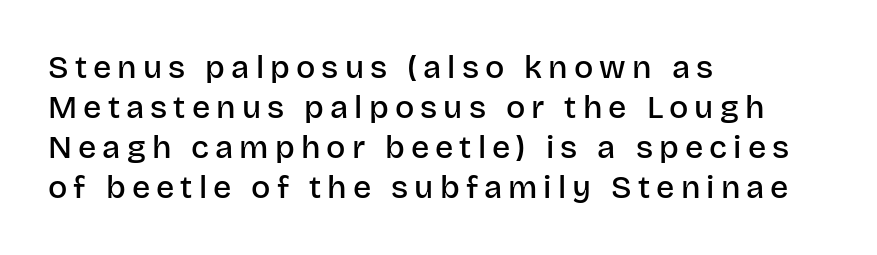
Quick note: not italic, upright. Caption: multi-line text, flush left, ragged right. A typesetter would call this proportional, since set widths differ per character. Unlike a traditional serif, this face leaves its strokes unadorned. Compared with an ordinary text face, these strokes are moderately heavier — a semibold.
